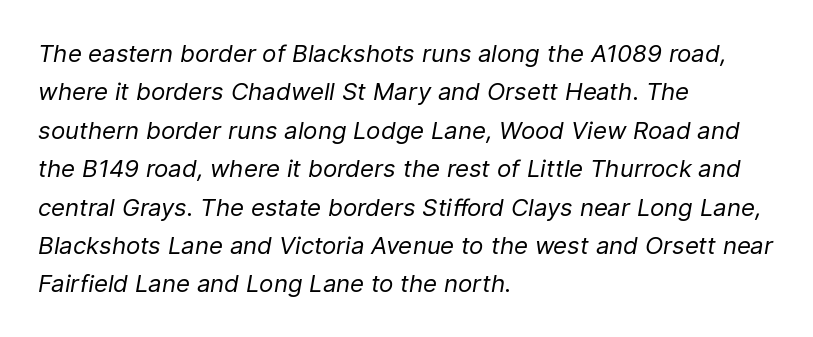
Q: Is the text bold? A: No.
Q: Is the text italic (slanted)? A: Yes, it leans right by about 9 degrees.
Q: Is the text underlined? A: No.
Q: How is the paragraph aligned? A: Left-aligned.
Q: Is the spacing between letters normal or unusually wide? A: Normal.
Q: Is the spacing between lines tight, normal or loose? A: Normal.
